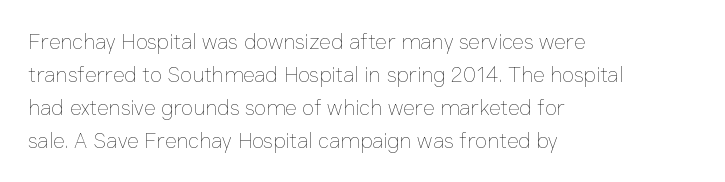
{"italic": "no", "bold": "no", "underline": "no", "align": "left", "line_spacing": "normal", "line_spacing_ratio": 1.5, "letter_spacing": "normal", "letter_spacing_em": 0.0, "glyph_px": 22}
